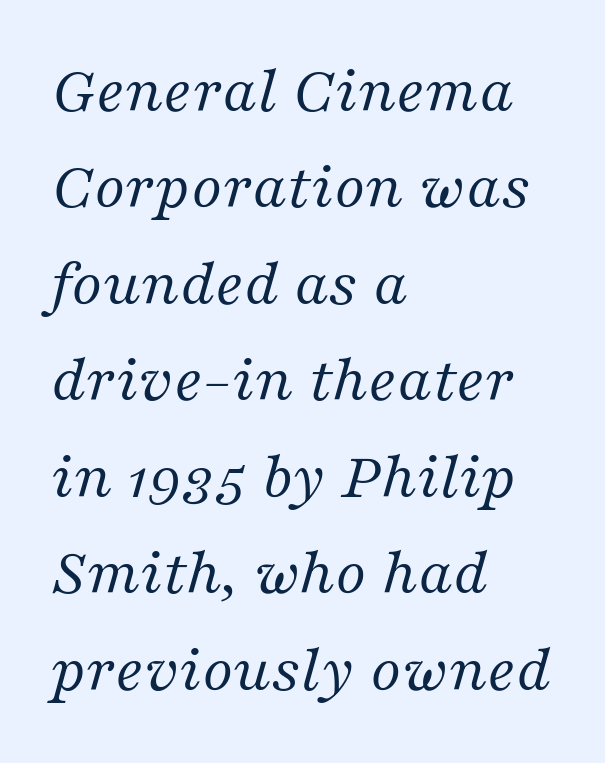
The image shows 67 px regular-weight serif type, italic (leaning right); set left-aligned, normal line spacing (1.44x), normal letter spacing, not underlined; medium stroke contrast and a medium x-height.
